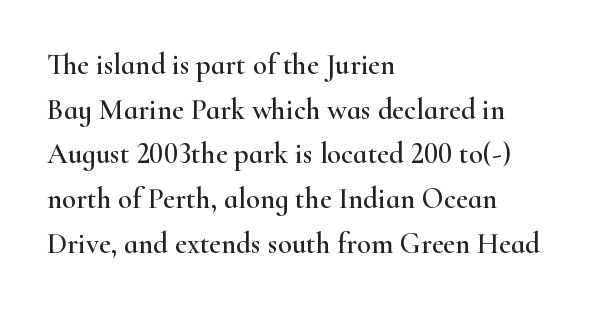
Honestly, the row spacing looks completely unremarkable. The space beneath each line is pristine and unruled. Each letter's strokes conclude with small projecting serifs. Style check: upright. No extra tracking has been applied to these lines.
